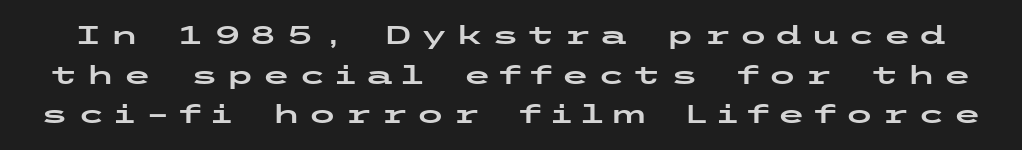
The image shows 26 px text type, upright; set normal line spacing (1.52x), unusually wide letter spacing (+0.29 em), not underlined.
